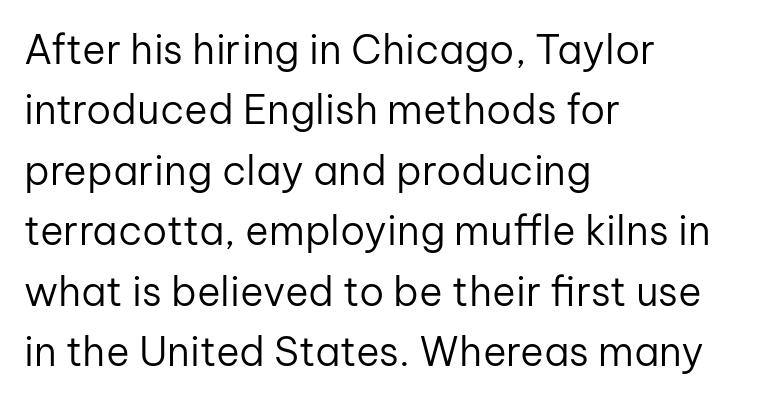
Q: Is the text bold? A: No.
Q: Is the text italic (slanted)? A: No, it is upright.
Q: Is the typeface a serif or a sans-serif typeface? A: Sans-serif.
Q: Is the text underlined? A: No.
Q: How is the paragraph aligned? A: Left-aligned.
Q: Is the spacing between letters normal or unusually wide? A: Normal.
Q: Is the spacing between lines tight, normal or loose? A: Normal.
Q: Width (condensed, normal, or wide)? A: Normal.
Q: Stroke contrast? A: Low.
Q: x-height? A: Medium.
Q: Monospaced? A: No.
